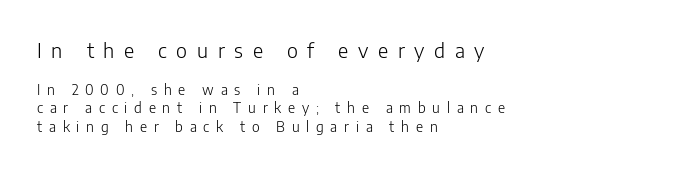
{"italic": "no", "bold": "no", "underline": "no", "align": "left", "line_spacing": "normal", "line_spacing_ratio": 1.33, "letter_spacing": "wide", "letter_spacing_em": 0.48, "larger_block": "first", "size_ratio": 1.43, "glyph_px": 20}
